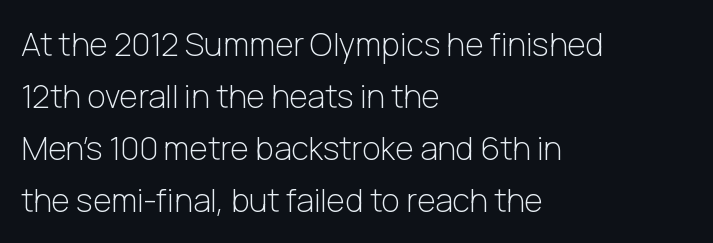
The image shows 32 px light sans-serif type, upright; set left-aligned, normal line spacing (1.62x), normal letter spacing, not underlined; low stroke contrast and a medium x-height.
